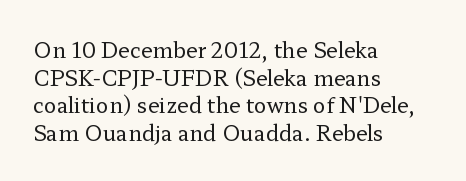
Q: Is the text bold? A: No.
Q: Is the text italic (slanted)? A: No, it is upright.
Q: Is the text underlined? A: No.
Q: How is the paragraph aligned? A: Left-aligned.
Q: Is the spacing between letters normal or unusually wide? A: Normal.
Q: Is the spacing between lines tight, normal or loose? A: Normal.
